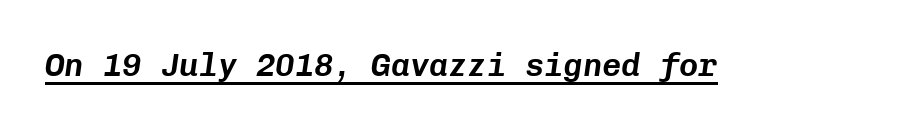
The image shows 32 px text type, italic (leaning right), monospaced; set normal letter spacing, underlined; low stroke contrast and a medium x-height.
